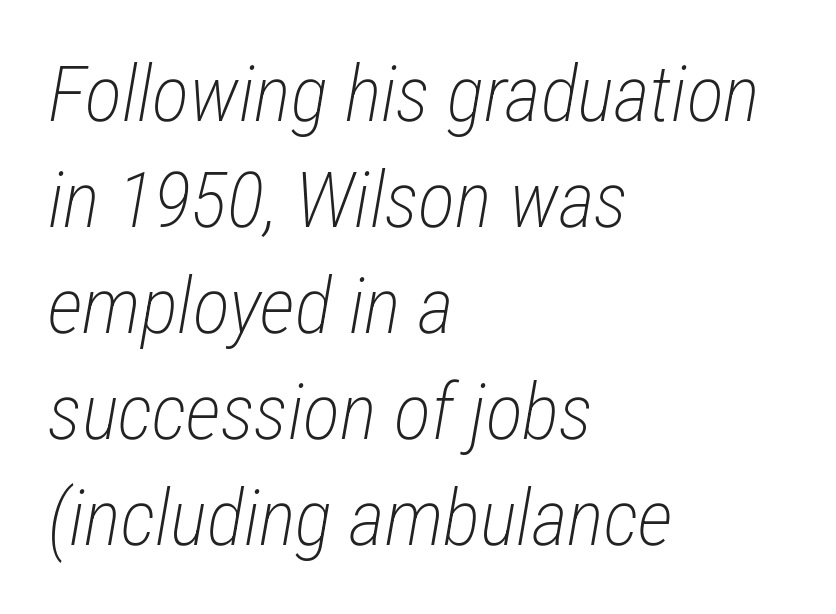
{"italic": "yes", "lean": "right", "slant_degrees": 12, "bold": "no", "weight": "light", "width": "condensed", "stroke_contrast": "low", "x_height": "medium", "monospaced": "no", "underline": "no", "align": "left", "line_spacing": "normal", "line_spacing_ratio": 1.36, "letter_spacing": "normal", "letter_spacing_em": 0.0, "glyph_px": 78}
